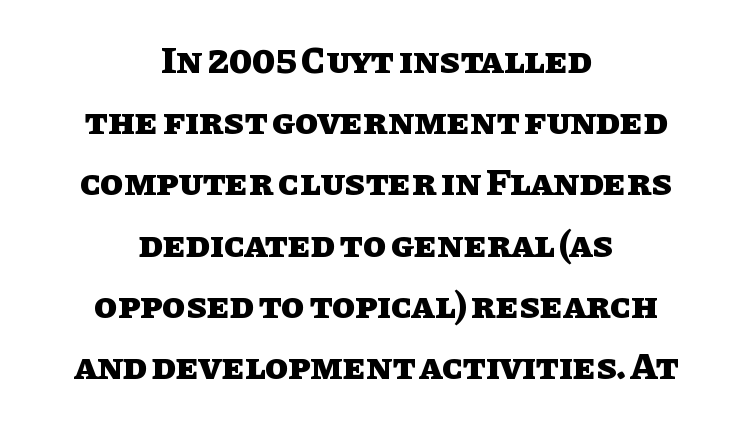
When letters stand straight like this, we call the style roman or upright. How heavy is the stroke? Heavy — this is a bold. Glance below the letters and you will spot only blank space. Here the designer chose a conventional face with non-uniform glyph widths. Vertically, the passage feels balanced, rows spaced as you'd expect. Horizontally, the lines are justified to the midpoint only.
